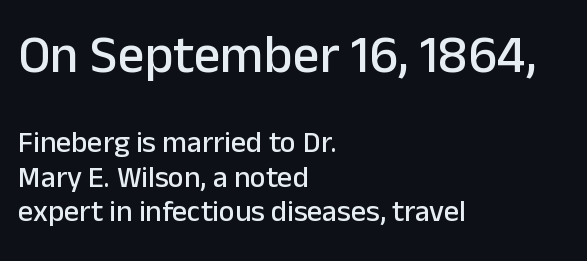
The image shows 53 px sans-serif type, upright; set left-aligned, tight line spacing (1.15x), normal letter spacing, not underlined; the first (top) block is 1.77x larger; low stroke contrast and a medium x-height.
